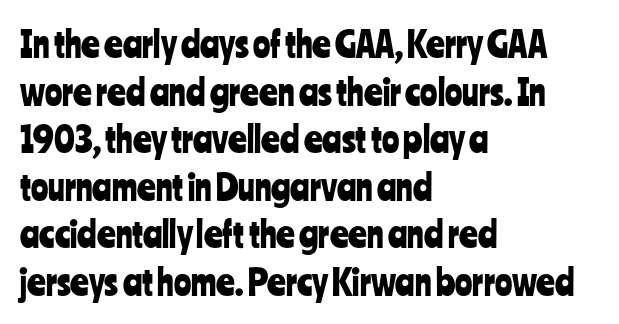
{"serif": "no", "italic": "no", "width": "condensed", "stroke_contrast": "low", "x_height": "medium", "monospaced": "no", "underline": "no", "align": "left", "line_spacing": "normal", "line_spacing_ratio": 1.32, "letter_spacing": "normal", "letter_spacing_em": 0.0, "glyph_px": 36}
